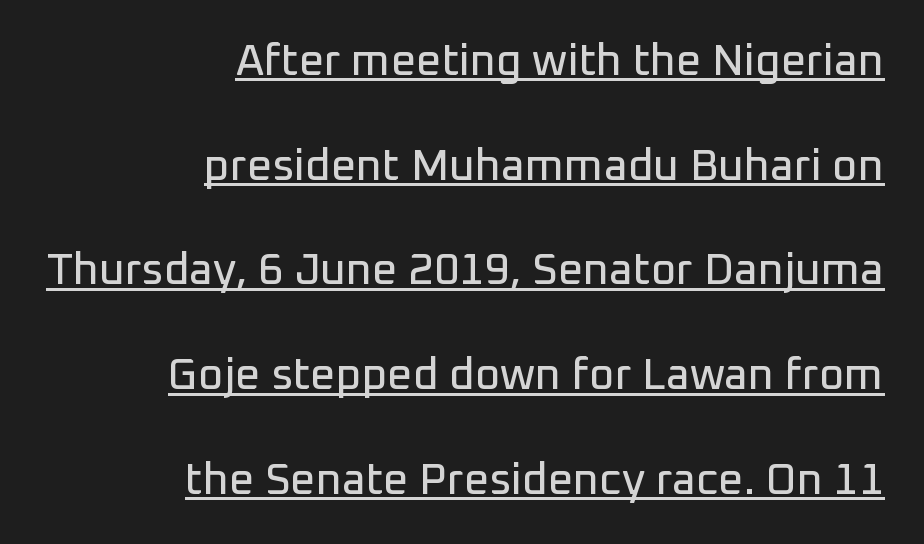
{"serif": "no", "italic": "no", "width": "normal", "stroke_contrast": "low", "x_height": "medium", "monospaced": "no", "underline": "yes", "align": "right", "line_spacing": "loose", "line_spacing_ratio": 2.38, "letter_spacing": "normal", "letter_spacing_em": 0.0, "glyph_px": 44}
